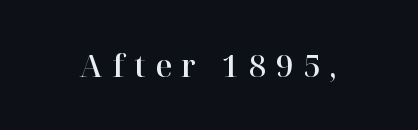
{"serif": "yes", "italic": "no", "width": "normal", "stroke_contrast": "high", "x_height": "medium", "monospaced": "no", "underline": "no", "letter_spacing": "wide", "letter_spacing_em": 0.31, "glyph_px": 30}
